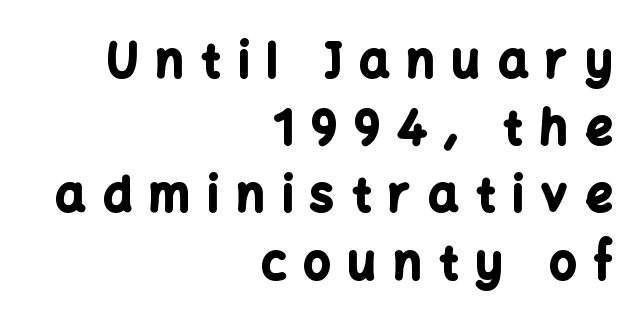
The letterforms stand isolated, each surrounded by extra space. Italic: no, the glyphs are upright roman. Summary of vertical rhythm: regular, with standard interline spacing. Each row of text sits above clean, open space.
